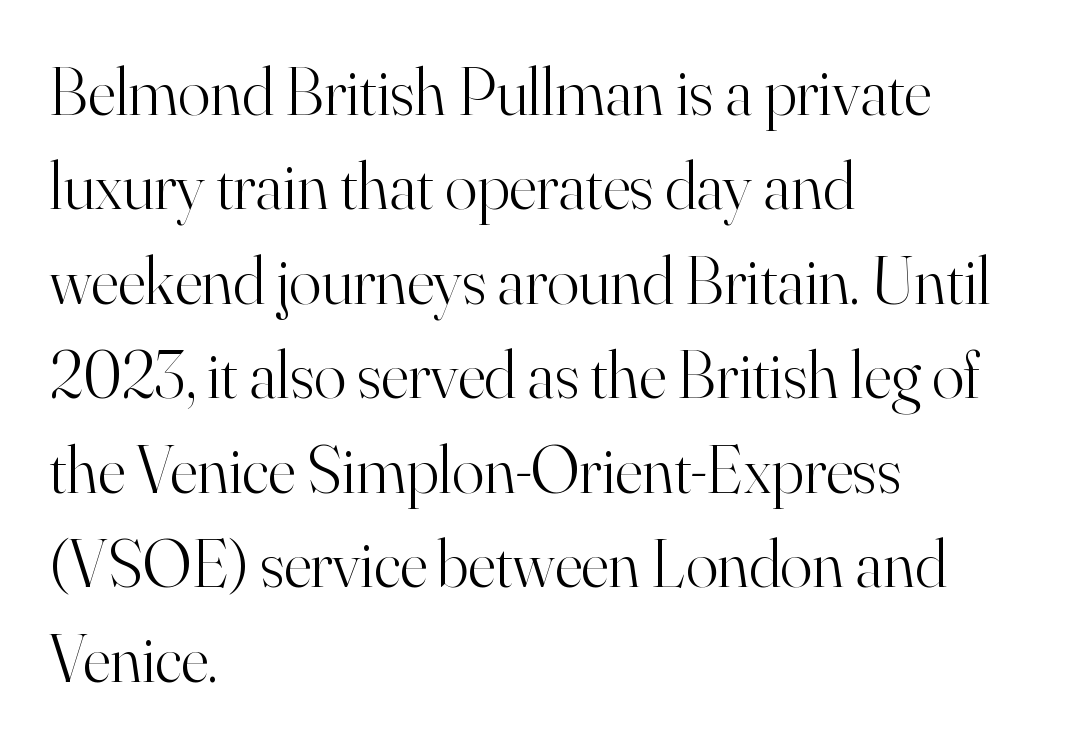
Q: Is the text bold? A: No.
Q: Is the text italic (slanted)? A: No, it is upright.
Q: Is the typeface a serif or a sans-serif typeface? A: Serif.
Q: Is the text underlined? A: No.
Q: How is the paragraph aligned? A: Left-aligned.
Q: Is the spacing between letters normal or unusually wide? A: Normal.
Q: Is the spacing between lines tight, normal or loose? A: Normal.
Q: Width (condensed, normal, or wide)? A: Normal.
Q: Stroke contrast? A: High.
Q: x-height? A: Small.
Q: Monospaced? A: No.
